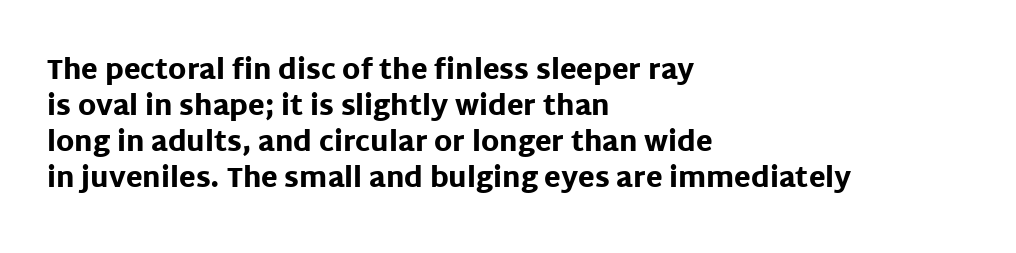
{"italic": "no", "bold": "yes", "underline": "no", "align": "left", "line_spacing": "normal", "line_spacing_ratio": 1.33, "letter_spacing": "normal", "letter_spacing_em": 0.0, "glyph_px": 27}
